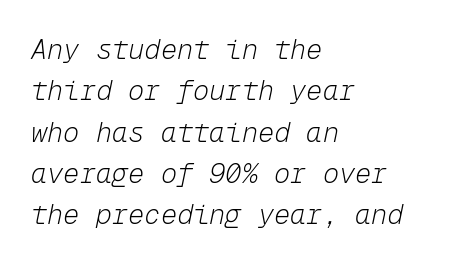
Q: Is the text bold? A: No.
Q: Is the text italic (slanted)? A: Yes, it leans right by about 12 degrees.
Q: Is the text underlined? A: No.
Q: How is the paragraph aligned? A: Left-aligned.
Q: Is the spacing between letters normal or unusually wide? A: Normal.
Q: Is the spacing between lines tight, normal or loose? A: Normal.
